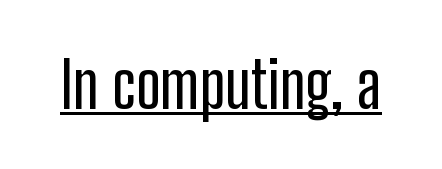
{"serif": "no", "italic": "no", "width": "condensed", "stroke_contrast": "low", "x_height": "medium", "monospaced": "no", "underline": "yes", "letter_spacing": "normal", "letter_spacing_em": 0.0, "glyph_px": 64}
